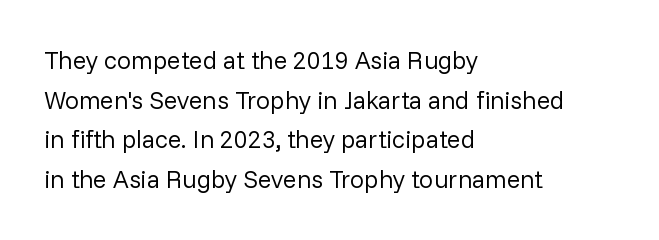
{"italic": "no", "bold": "no", "underline": "no", "align": "left", "line_spacing": "normal", "line_spacing_ratio": 1.59, "letter_spacing": "normal", "letter_spacing_em": 0.0, "glyph_px": 25}
